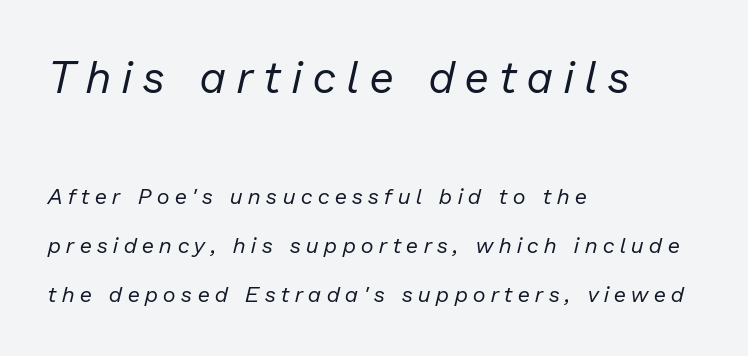
Q: Is the text bold? A: No.
Q: Is the text italic (slanted)? A: Yes, it leans right by about 13 degrees.
Q: Is the text underlined? A: No.
Q: How is the paragraph aligned? A: Left-aligned.
Q: Is the spacing between letters normal or unusually wide? A: Unusually wide.
Q: Is the spacing between lines tight, normal or loose? A: Loose.
Q: Which block of text is set in a larger size, the first (top) or the second (bottom)? A: The first (top) one.
Q: Width (condensed, normal, or wide)? A: Normal.
Q: Stroke contrast? A: Low.
Q: x-height? A: Medium.
Q: Monospaced? A: No.
